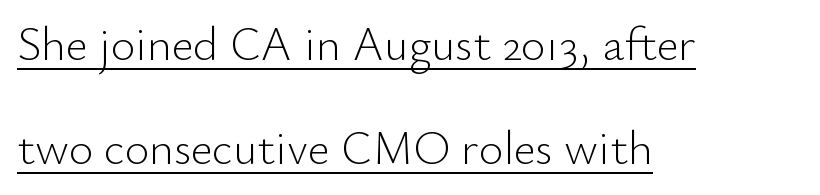
The image shows 47 px light sans-serif type, upright; set left-aligned, loose line spacing (2.21x), normal letter spacing, underlined; low stroke contrast and a small x-height.
